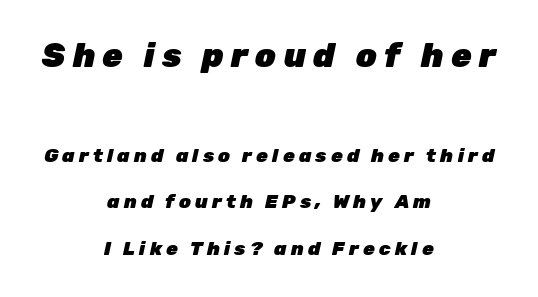
The glyphs look as if they've been sheared to an angle. Larger block? The one above; the one below is distinctly smaller. Lines of text with bare space underneath. Set as a true bold cut, around the 700 mark. The letterforms stand isolated, each surrounded by extra space.
